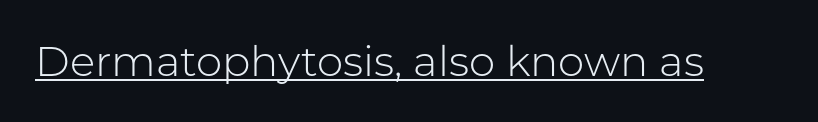
If you drew a line through each stem, it would be perfectly vertical. Decoration check: the copy is underlined. Looks like regular typesetting: each glyph gets only the width it needs. Is this a heavy cut? Hardly; it is regular or lighter.
